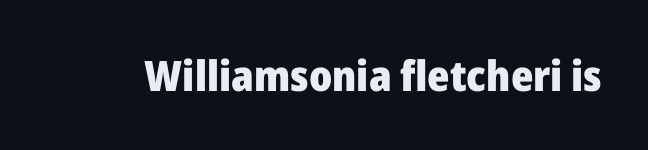
The image shows 42 px heavy sans-serif type, upright; set normal letter spacing, not underlined; low stroke contrast and a medium x-height.
